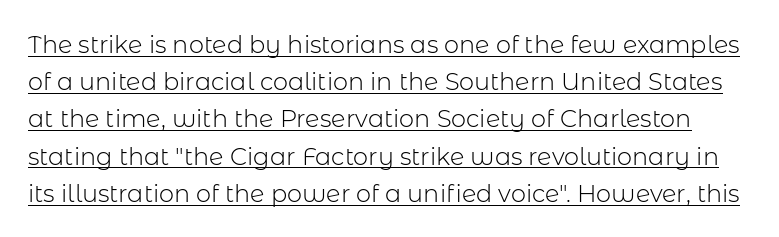
The image shows 24 px text type, upright; set normal line spacing (1.55x), normal letter spacing, underlined.
